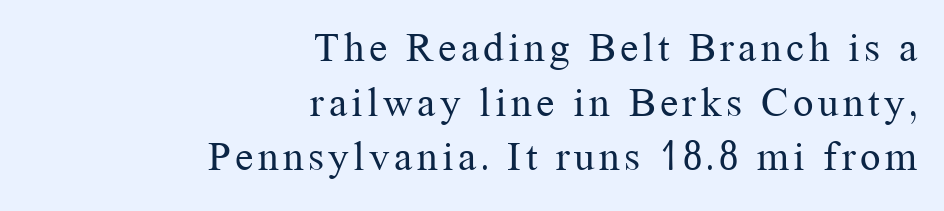
{"serif": "yes", "italic": "no", "bold": "no", "weight": "regular", "width": "normal", "stroke_contrast": "medium", "x_height": "medium", "monospaced": "no", "underline": "no", "align": "right", "line_spacing": "normal", "line_spacing_ratio": 1.33, "glyph_px": 41}
